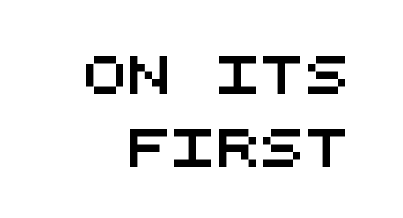
{"serif": "no", "width": "wide", "stroke_contrast": "medium", "x_height": "large", "monospaced": "yes", "underline": "no", "line_spacing": "loose", "line_spacing_ratio": 1.97, "letter_spacing": "normal", "letter_spacing_em": 0.0, "glyph_px": 37}
